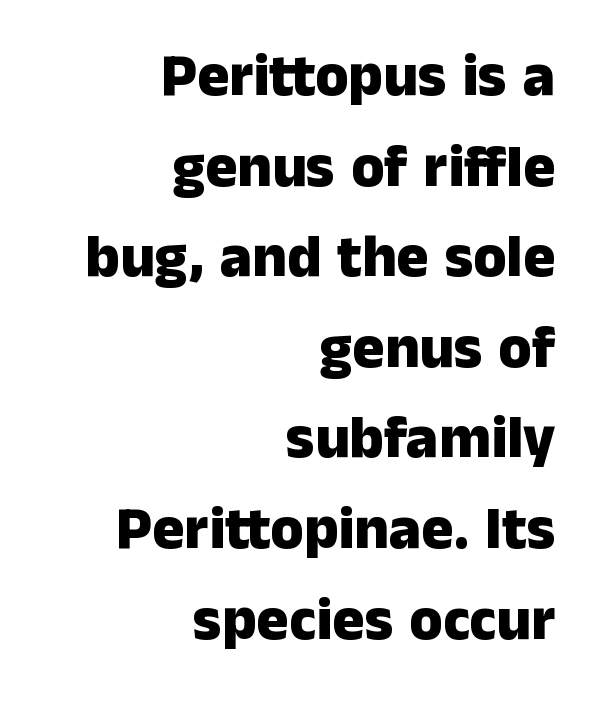
Q: Is the text bold? A: Yes.
Q: Is the text italic (slanted)? A: No, it is upright.
Q: Is the typeface a serif or a sans-serif typeface? A: Sans-serif.
Q: Is the text underlined? A: No.
Q: How is the paragraph aligned? A: Right-aligned.
Q: Is the spacing between letters normal or unusually wide? A: Normal.
Q: Is the spacing between lines tight, normal or loose? A: Normal.
Q: Width (condensed, normal, or wide)? A: Normal.
Q: Stroke contrast? A: Low.
Q: x-height? A: Medium.
Q: Monospaced? A: No.
